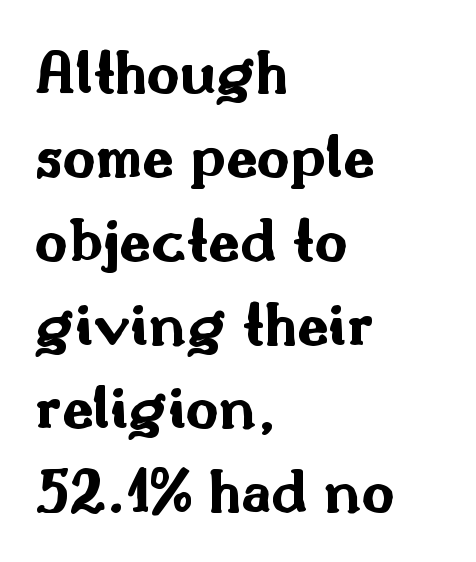
{"serif": "no", "italic": "no", "bold": "yes", "weight": "bold", "width": "wide", "stroke_contrast": "medium", "x_height": "small", "monospaced": "no", "underline": "no", "align": "left", "line_spacing": "normal", "line_spacing_ratio": 1.31, "letter_spacing": "normal", "letter_spacing_em": 0.0, "glyph_px": 64}
